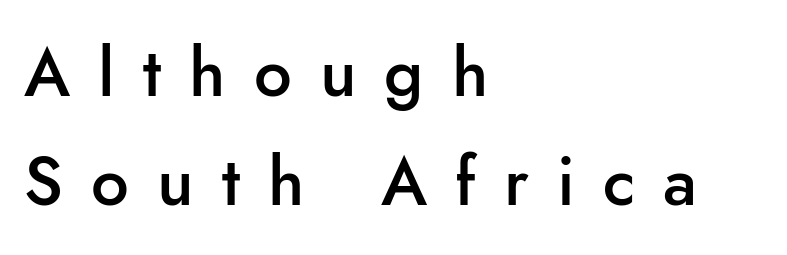
Q: Is the text bold? A: Semi-bold.
Q: Is the text italic (slanted)? A: No, it is upright.
Q: Is the typeface a serif or a sans-serif typeface? A: Sans-serif.
Q: Is the text underlined? A: No.
Q: How is the paragraph aligned? A: Left-aligned.
Q: Is the spacing between letters normal or unusually wide? A: Unusually wide.
Q: Is the spacing between lines tight, normal or loose? A: Normal.
Q: Width (condensed, normal, or wide)? A: Normal.
Q: Stroke contrast? A: Low.
Q: x-height? A: Small.
Q: Monospaced? A: No.
